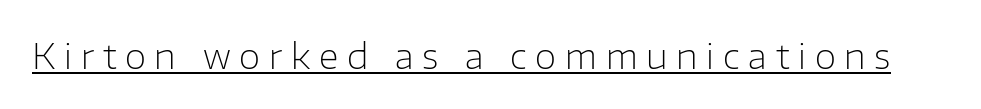
Q: Is the text bold? A: No.
Q: Is the text italic (slanted)? A: No, it is upright.
Q: Is the typeface a serif or a sans-serif typeface? A: Sans-serif.
Q: Is the text underlined? A: Yes.
Q: Is the spacing between letters normal or unusually wide? A: Unusually wide.
Q: Width (condensed, normal, or wide)? A: Normal.
Q: Stroke contrast? A: Low.
Q: x-height? A: Medium.
Q: Monospaced? A: No.
